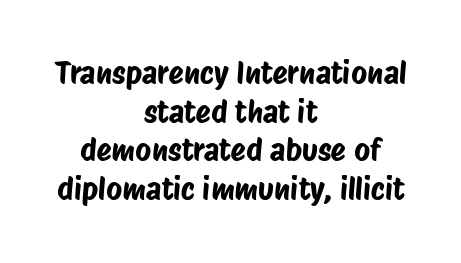
Observe the absence of serifs on each vertical stroke in this sample. The passage is arranged like a title page — every line centered. This block has exactly the height ordinary leading produces. This rendering leaves character spacing at its baseline value.
